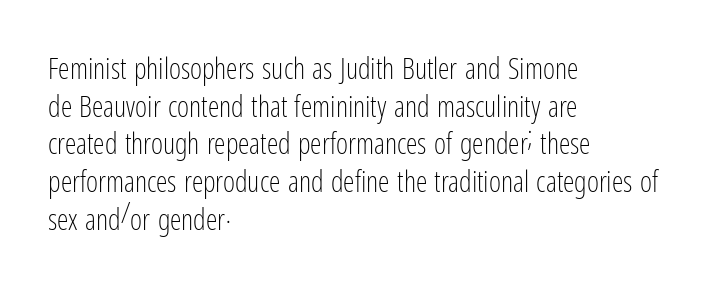
The image shows 29 px light, condensed sans-serif type, upright; set left-aligned, normal line spacing (1.3x), normal letter spacing, not underlined; low stroke contrast and a medium x-height.
